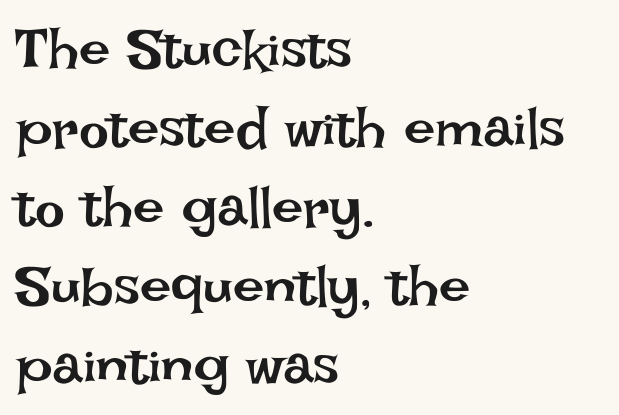
The strokes are not fattened; the text isn't bold. A roman cut, with each character standing at attention. The rendering uses natural spacing where letterforms have individual widths. The ragged edge is on the right, which tells us the setting is flush left. Between one letter and the next there's only the usual sliver of space. The rows are spaced the way most documents space them.
